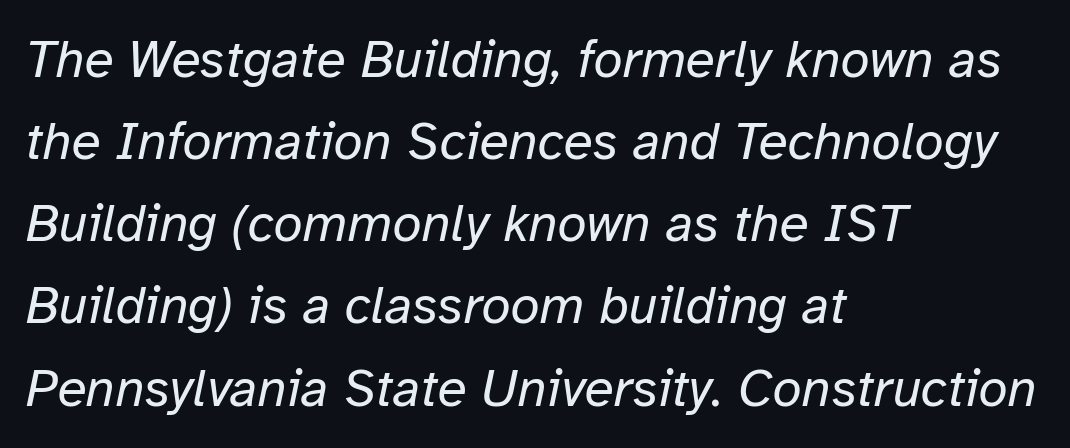
{"italic": "yes", "lean": "right", "slant_degrees": 12, "bold": "no", "weight": "regular", "width": "normal", "stroke_contrast": "low", "x_height": "medium", "monospaced": "no", "underline": "no", "align": "left", "line_spacing": "normal", "line_spacing_ratio": 1.55, "letter_spacing": "normal", "letter_spacing_em": 0.0, "glyph_px": 53}
